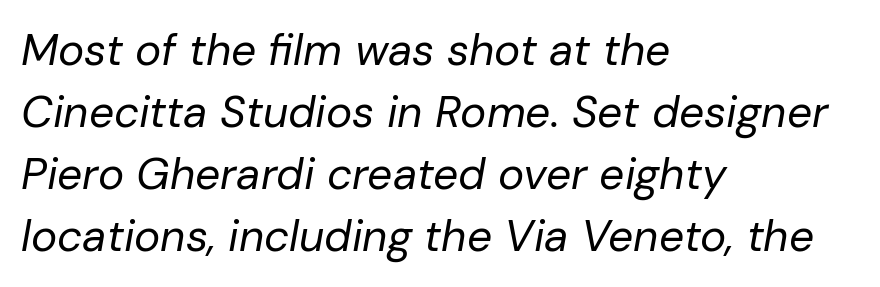
{"italic": "yes", "lean": "right", "slant_degrees": 10, "bold": "no", "weight": "regular", "width": "normal", "stroke_contrast": "low", "x_height": "medium", "monospaced": "no", "underline": "no", "align": "left", "line_spacing": "normal", "line_spacing_ratio": 1.41, "letter_spacing": "normal", "letter_spacing_em": 0.0, "glyph_px": 44}
